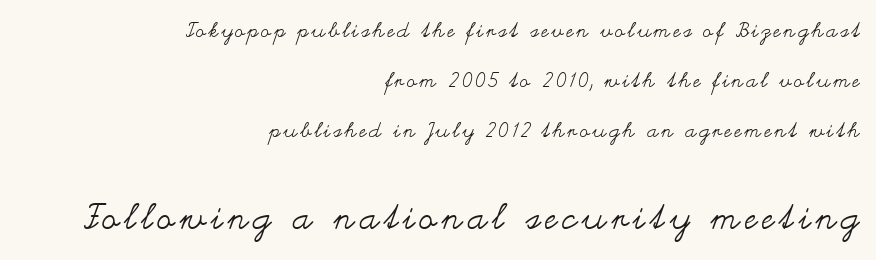
{"bold": "no", "weight": "regular", "width": "wide", "stroke_contrast": "medium", "x_height": "small", "monospaced": "no", "underline": "no", "align": "right", "line_spacing": "loose", "line_spacing_ratio": 2.49, "larger_block": "second", "size_ratio": 1.75, "glyph_px": 35}
